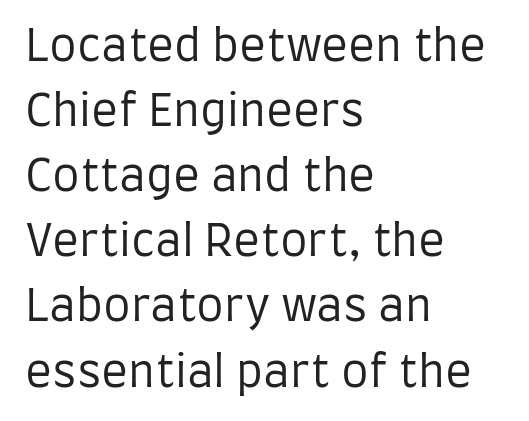
Q: Is the text bold? A: No.
Q: Is the text italic (slanted)? A: No, it is upright.
Q: Is the typeface a serif or a sans-serif typeface? A: Sans-serif.
Q: Is the text underlined? A: No.
Q: How is the paragraph aligned? A: Left-aligned.
Q: Is the spacing between letters normal or unusually wide? A: Normal.
Q: Is the spacing between lines tight, normal or loose? A: Normal.
Q: Width (condensed, normal, or wide)? A: Condensed.
Q: Stroke contrast? A: Low.
Q: x-height? A: Large.
Q: Monospaced? A: No.
